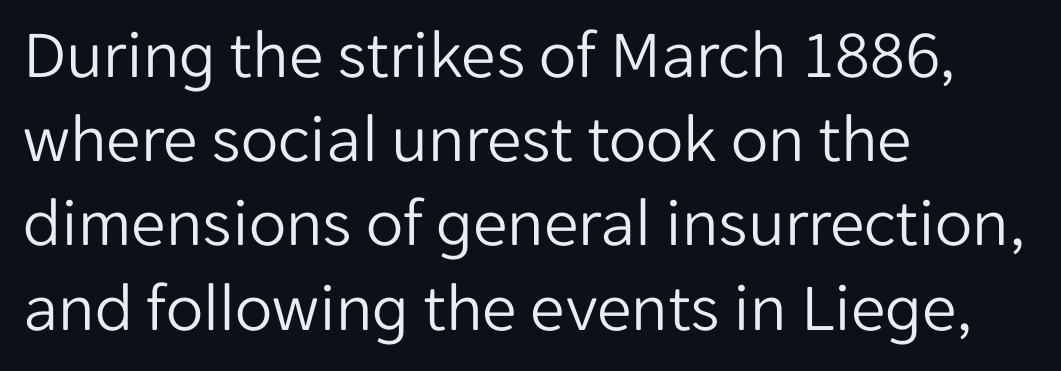
{"serif": "no", "italic": "no", "bold": "no", "weight": "light", "width": "normal", "stroke_contrast": "low", "x_height": "medium", "monospaced": "no", "underline": "no", "align": "left", "line_spacing_ratio": 1.22, "letter_spacing": "normal", "letter_spacing_em": 0.0, "glyph_px": 69}
